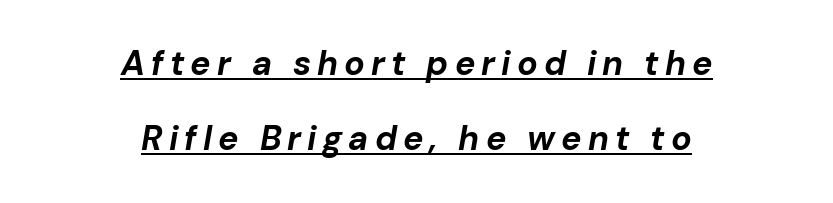
Short and long lines alike share a common midpoint. The string is rendered with underlining switched on. Is the type bold? Yes — the strokes are clearly thick and heavy. You could not count columns in this text — the font is proportionally spaced. What's the leading like? Stretched, with rows far apart.
